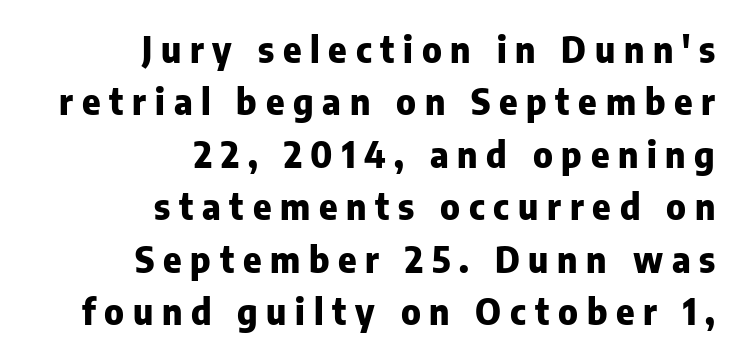
You can tell from the bare stems that sans-serif type was used. Is the block centered? No — it sits flush against the right margin. The lines sit at an ordinary, default distance from one another. A typesetter would call this proportional, since set widths differ per character.
